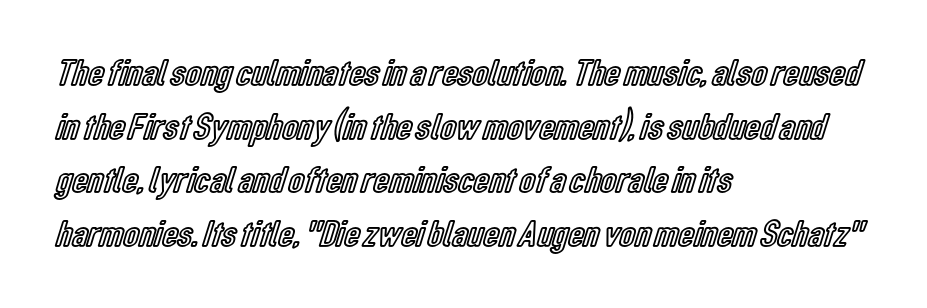
The image shows 38 px condensed type; set left-aligned, normal line spacing (1.41x), normal letter spacing, not underlined; a medium x-height.
